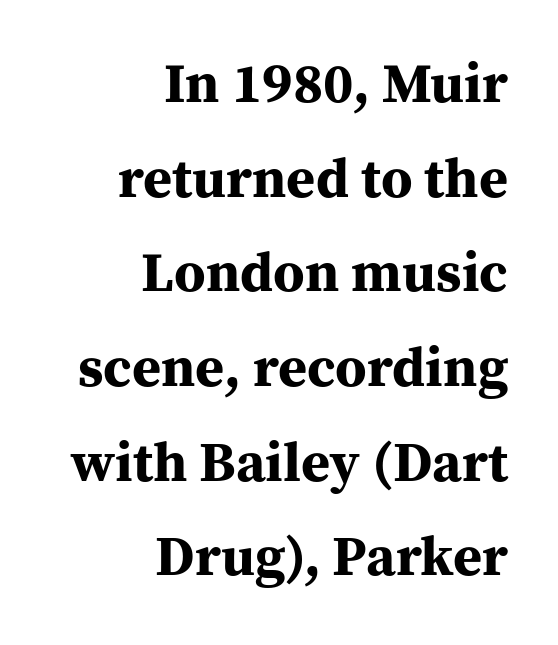
Any mark beneath the type? The region is blank. The lines are quadded right. Note: serifs present on the glyphs. Spacing between characters is what you'd get straight out of the box. Students, this is bold: see how much ink each stroke carries.
